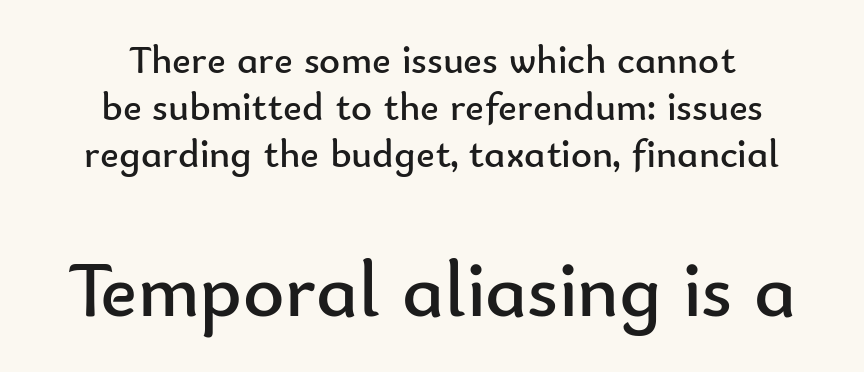
{"serif": "no", "italic": "no", "bold": "no", "weight": "regular", "width": "normal", "stroke_contrast": "low", "x_height": "small", "monospaced": "no", "underline": "no", "align": "center", "line_spacing_ratio": 1.17, "letter_spacing": "normal", "letter_spacing_em": 0.0, "larger_block": "second", "size_ratio": 1.98, "glyph_px": 79}
